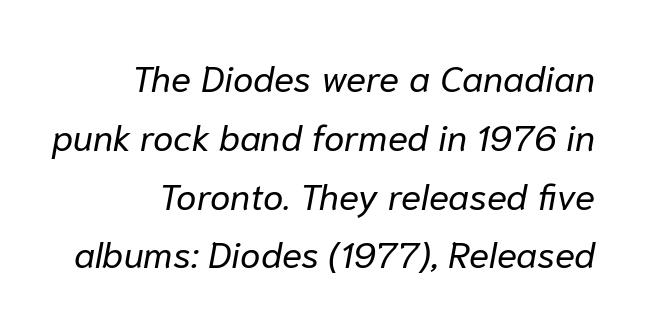
The image shows 37 px regular-weight type, italic (leaning right); set normal line spacing (1.59x), normal letter spacing, not underlined; low stroke contrast and a medium x-height.
